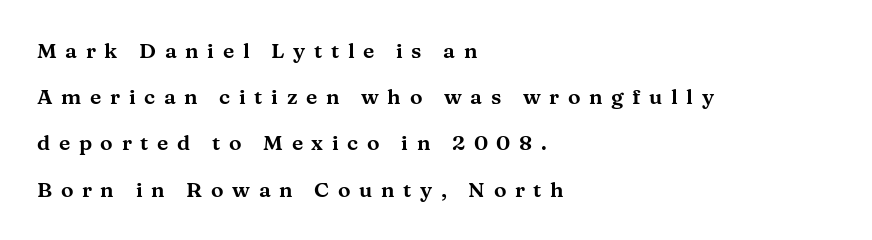
{"italic": "no", "underline": "no", "align": "left", "line_spacing": "loose", "line_spacing_ratio": 2.2, "letter_spacing": "wide", "letter_spacing_em": 0.41, "glyph_px": 21}
